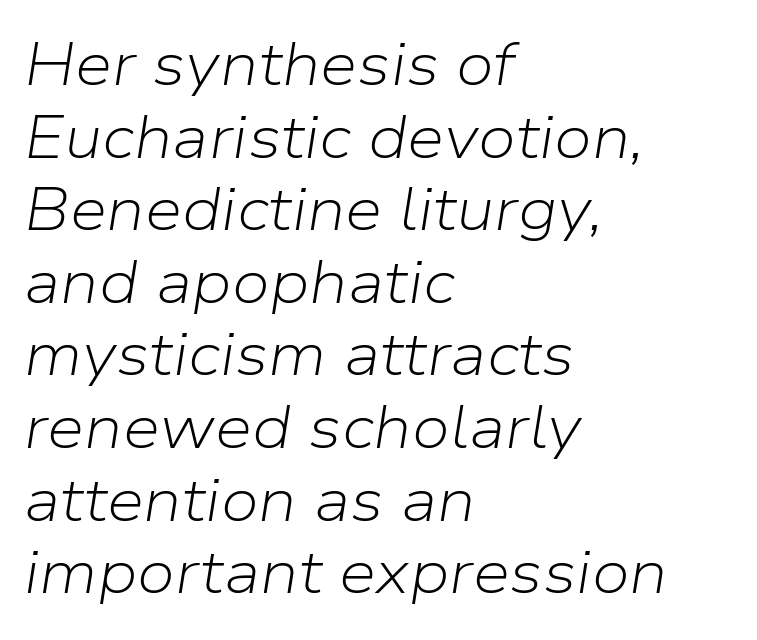
The image shows 60 px light type, italic (leaning right); set left-aligned, line spacing 1.21x, normal letter spacing, not underlined; low stroke contrast and a medium x-height.
